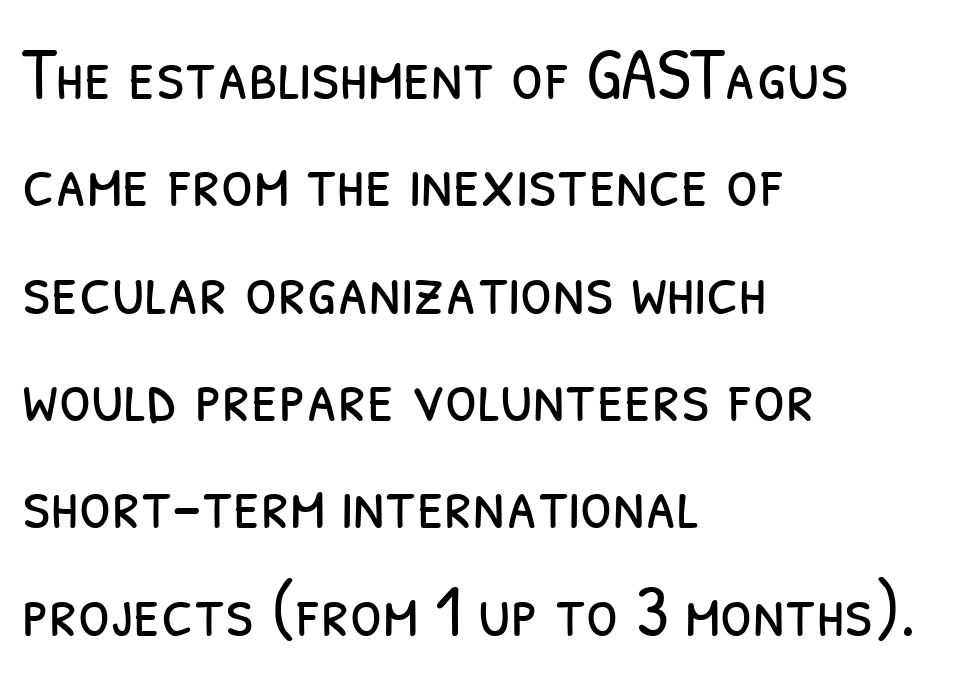
The image shows 73 px light, condensed sans-serif type; set left-aligned, normal line spacing (1.47x), normal letter spacing, not underlined; low stroke contrast and a medium x-height.
